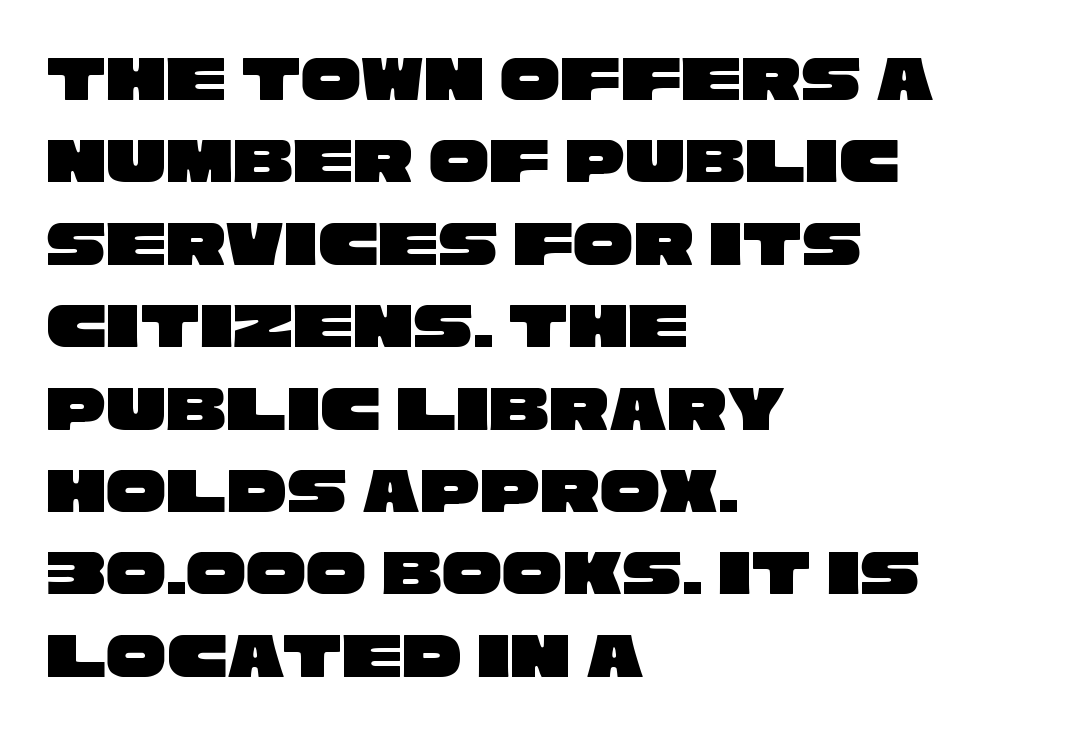
The image shows 67 px wide sans-serif type; set left-aligned, line spacing 1.23x, normal letter spacing, not underlined; low stroke contrast and a large x-height.
